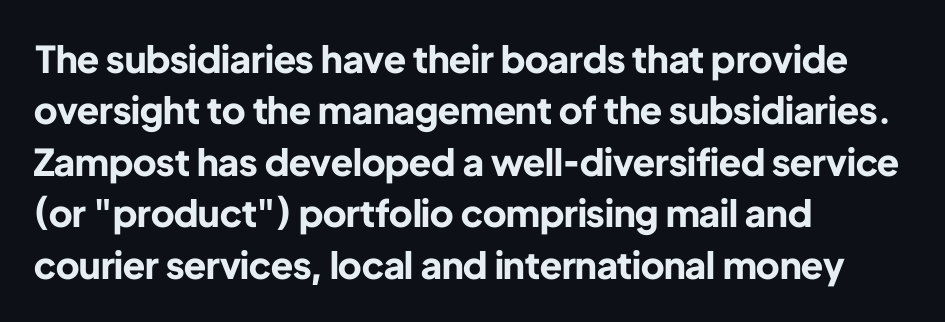
The paragraph shown leans on its left margin. Are there feet on the stems? There aren't — it's a sans. A typesetter would mark this as roman, not italic. Does the leading feel generous? No, just average. The letterforms sit shoulder to shoulder at normal distance. These lines are rendered in a variable-pitch font.
